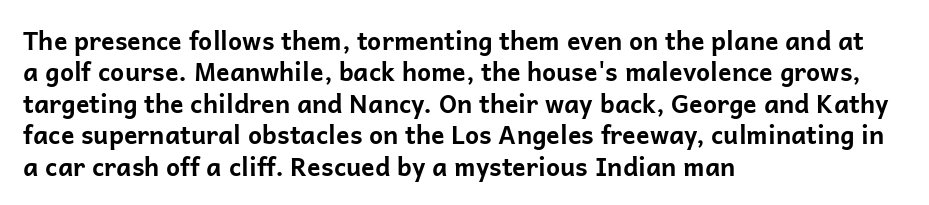
{"italic": "no", "bold": "yes", "underline": "no", "align": "left", "line_spacing": "normal", "line_spacing_ratio": 1.26, "letter_spacing": "normal", "letter_spacing_em": 0.0, "glyph_px": 25}
